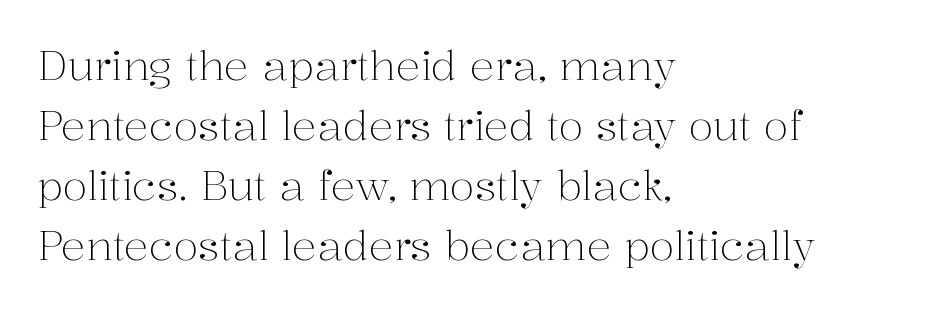
Q: Is the text bold? A: No.
Q: Is the text italic (slanted)? A: No, it is upright.
Q: Is the typeface a serif or a sans-serif typeface? A: Serif.
Q: Is the text underlined? A: No.
Q: How is the paragraph aligned? A: Left-aligned.
Q: Is the spacing between letters normal or unusually wide? A: Normal.
Q: Is the spacing between lines tight, normal or loose? A: Normal.
Q: Width (condensed, normal, or wide)? A: Normal.
Q: Stroke contrast? A: Medium.
Q: x-height? A: Medium.
Q: Monospaced? A: No.
